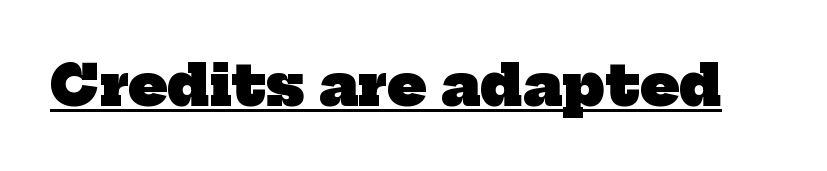
The image shows 56 px heavy serif type; set normal letter spacing, underlined; low stroke contrast and a medium x-height.
